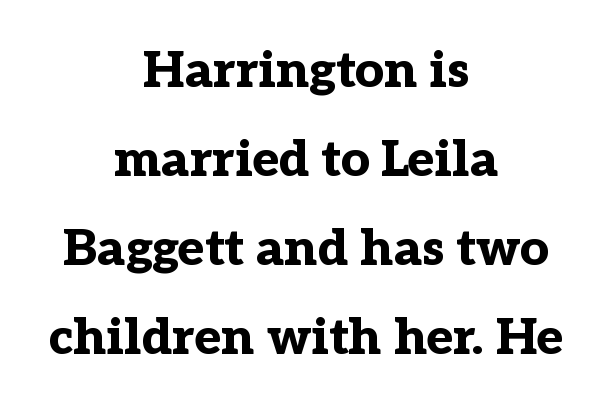
Q: Is the text bold? A: Yes.
Q: Is the text italic (slanted)? A: No, it is upright.
Q: Is the typeface a serif or a sans-serif typeface? A: Serif.
Q: Is the text underlined? A: No.
Q: How is the paragraph aligned? A: Centered.
Q: Is the spacing between letters normal or unusually wide? A: Normal.
Q: Width (condensed, normal, or wide)? A: Normal.
Q: Stroke contrast? A: Low.
Q: x-height? A: Medium.
Q: Monospaced? A: No.
